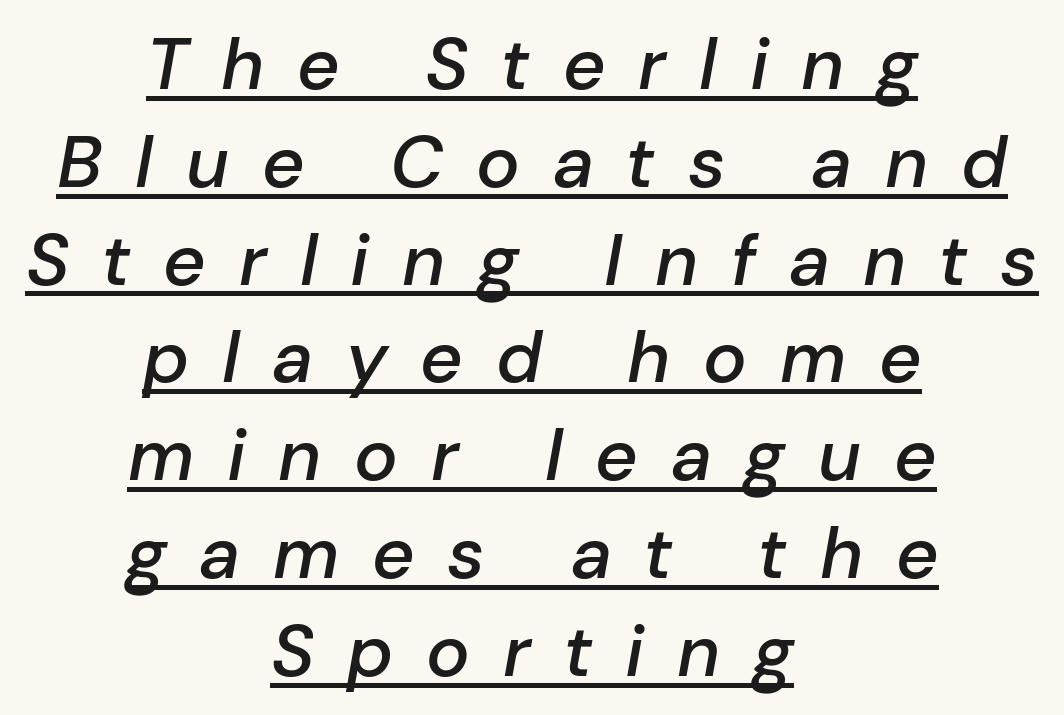
The image shows 73 px semibold type, italic (leaning right); set centered, normal line spacing (1.34x), unusually wide letter spacing (+0.45 em), underlined; low stroke contrast and a medium x-height.
